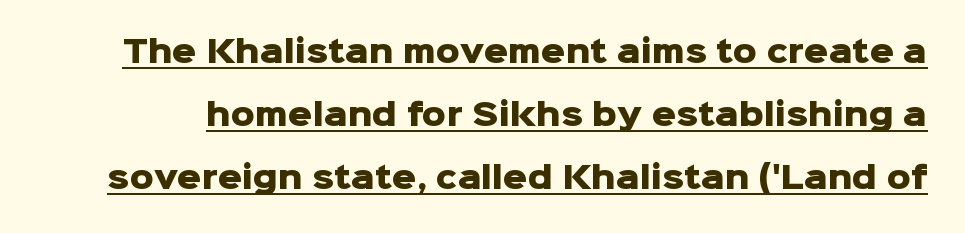
The image shows 30 px heavy sans-serif type, upright; set loose line spacing (2.1x), normal letter spacing, underlined; low stroke contrast and a medium x-height.
